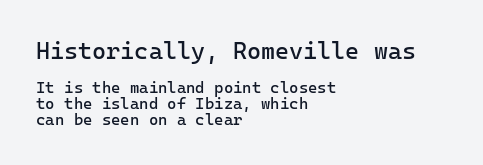
{"italic": "no", "bold": "no", "underline": "no", "align": "left", "line_spacing": "tight", "line_spacing_ratio": 0.97, "letter_spacing": "normal", "letter_spacing_em": 0.0, "larger_block": "first", "size_ratio": 1.5, "glyph_px": 24}
